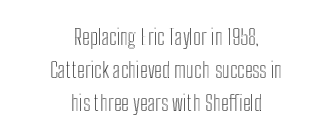
The image shows 22 px text type, upright; set centered, normal line spacing (1.5x), normal letter spacing, not underlined.
